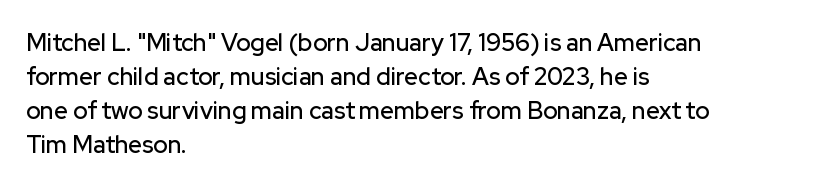
The image shows 24 px text type, upright; set left-aligned, normal line spacing (1.41x), normal letter spacing, not underlined.
